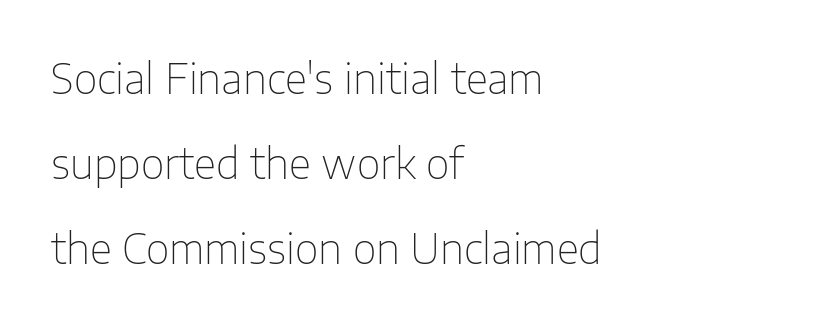
{"serif": "no", "italic": "no", "bold": "no", "weight": "thin", "width": "normal", "stroke_contrast": "low", "x_height": "medium", "monospaced": "no", "underline": "no", "align": "left", "line_spacing": "loose", "line_spacing_ratio": 2.07, "letter_spacing": "normal", "letter_spacing_em": 0.0, "glyph_px": 41}
